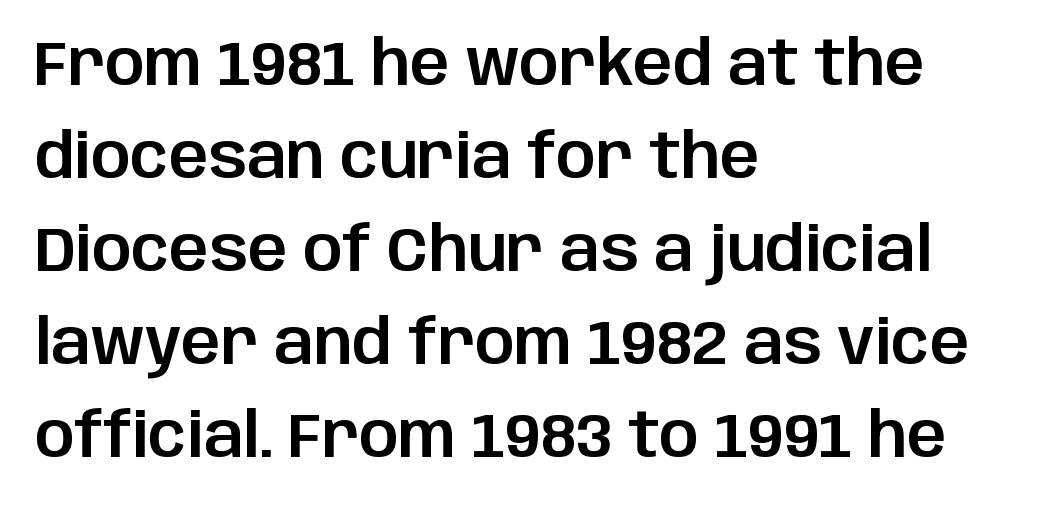
{"serif": "no", "italic": "no", "width": "normal", "stroke_contrast": "low", "x_height": "large", "monospaced": "no", "underline": "no", "align": "left", "line_spacing": "normal", "line_spacing_ratio": 1.5, "letter_spacing": "normal", "letter_spacing_em": 0.0, "glyph_px": 62}
